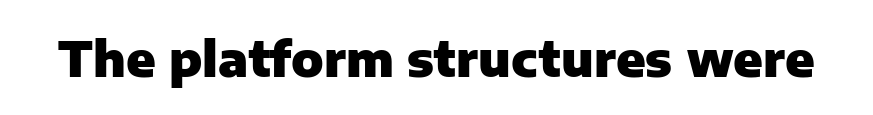
Notice how thick the strokes are: this is what a full bold looks like. The letters stand straight up with perfectly vertical stems. These lines are rendered in a variable-pitch font. Nobody drew a line under any word here. Nothing sits at the stroke ends, so this counts as sans-serif.
